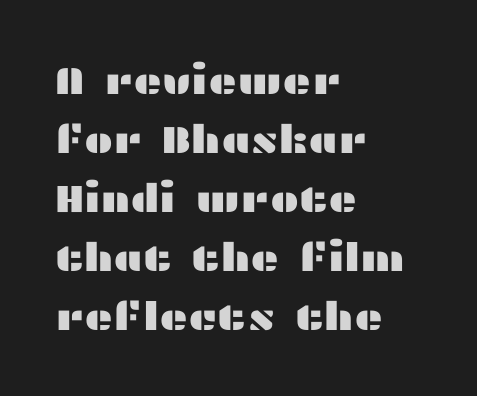
Q: Is the text italic (slanted)? A: No, it is upright.
Q: Is the typeface a serif or a sans-serif typeface? A: Sans-serif.
Q: Is the text underlined? A: No.
Q: How is the paragraph aligned? A: Left-aligned.
Q: Is the spacing between letters normal or unusually wide? A: Normal.
Q: Is the spacing between lines tight, normal or loose? A: Normal.
Q: Width (condensed, normal, or wide)? A: Wide.
Q: Stroke contrast? A: Medium.
Q: x-height? A: Medium.
Q: Monospaced? A: No.
